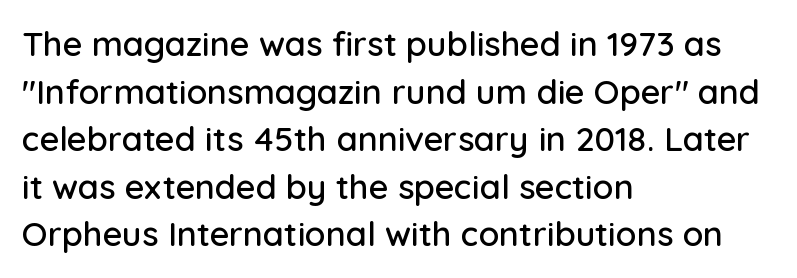
The image shows 34 px sans-serif type, upright; set left-aligned, normal line spacing (1.4x), normal letter spacing, not underlined; low stroke contrast and a medium x-height.
